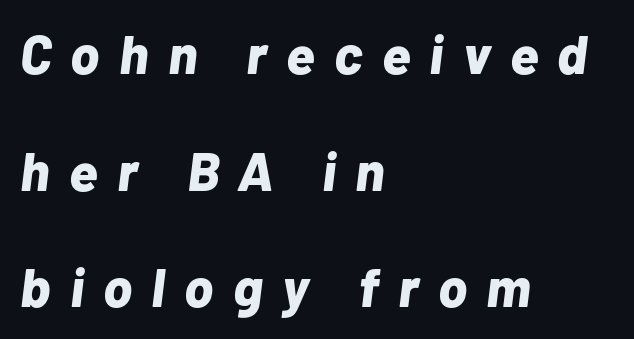
Leftover space on each line is placed entirely after the last word. This sample has the flowing, uneven cadence of proportional lettering. Reading down the column, the eye jumps a long way to each next line. The glyphs are unaccompanied by any horizontal stroke below them.
